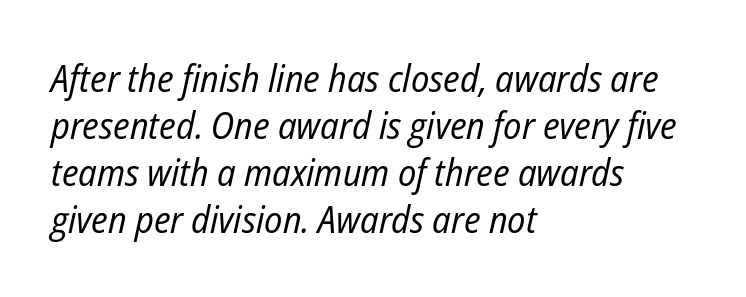
The image shows 38 px regular-weight, condensed type, italic (leaning right); set left-aligned, line spacing 1.24x, normal letter spacing, not underlined; low stroke contrast and a medium x-height.
